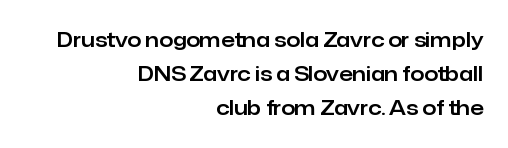
Q: Is the text italic (slanted)? A: No, it is upright.
Q: Is the text underlined? A: No.
Q: How is the paragraph aligned? A: Right-aligned.
Q: Is the spacing between letters normal or unusually wide? A: Normal.
